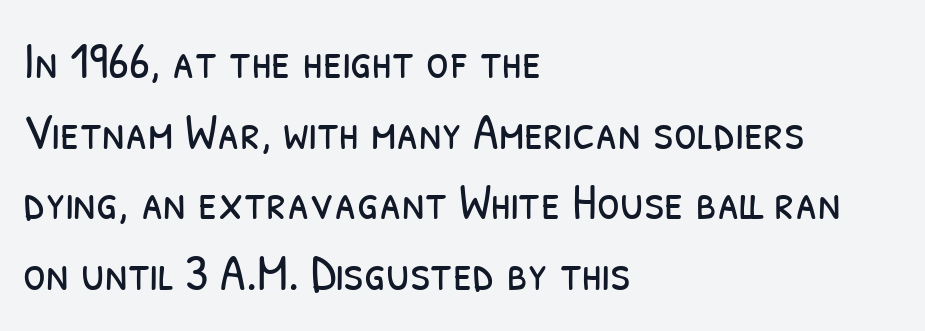
The image shows 52 px light, condensed sans-serif type; set left-aligned, normal line spacing (1.36x), normal letter spacing, not underlined; low stroke contrast and a medium x-height.
